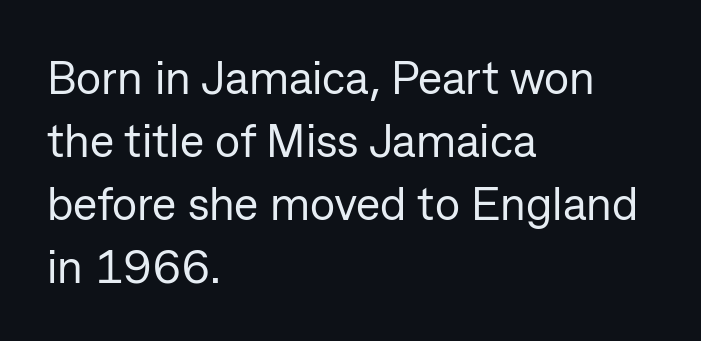
The ragged edge is on the right, which tells us the setting is flush left. The string is rendered with underlining switched off. This sample uses an upright cut, with every glyph sitting square on the baseline. Horizontal bands of white between lines are of average thickness.
